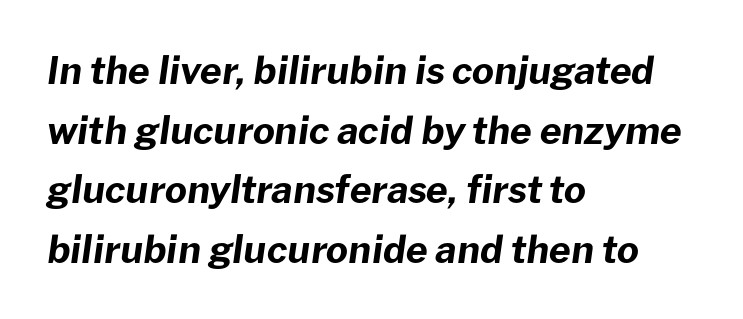
{"italic": "yes", "lean": "right", "slant_degrees": 8, "bold": "yes", "weight": "bold", "width": "normal", "stroke_contrast": "low", "x_height": "medium", "monospaced": "no", "underline": "no", "align": "left", "line_spacing": "normal", "line_spacing_ratio": 1.57, "letter_spacing": "normal", "letter_spacing_em": 0.0, "glyph_px": 38}
